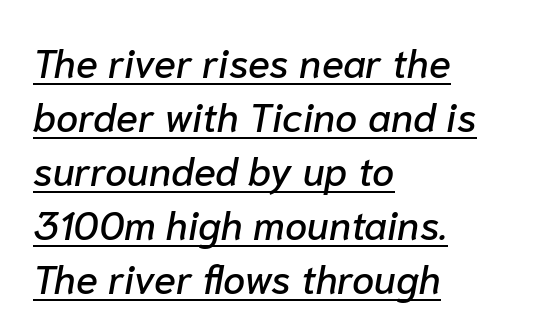
These lines stack with their left ends in a neat column. Note the varied advance widths — an 'i' is clearly narrower than an 'm'. There's an unmistakable incline to the writing here. The tracking reads as untouched default to a designer's eye. In terms of leading, this rendering sits right in the middle.
